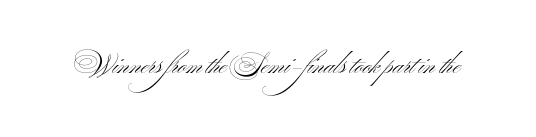
Decoration check: the copy has no underline. The gaps between neighbouring characters are ordinary and unremarkable. Bold? No — there's no thickening of the strokes.
